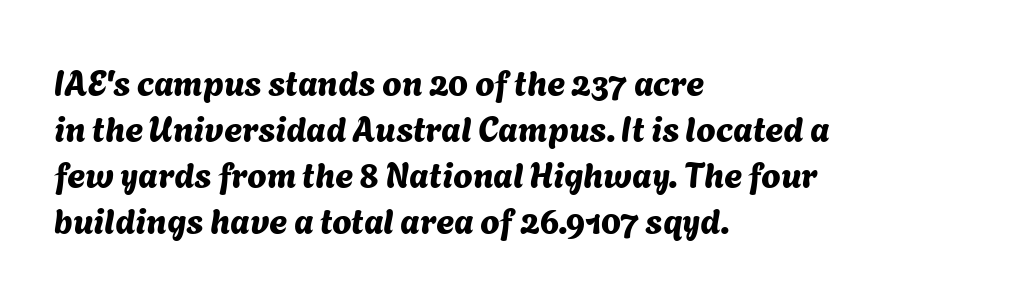
{"serif": "no", "width": "normal", "stroke_contrast": "medium", "x_height": "medium", "monospaced": "no", "underline": "no", "align": "left", "line_spacing": "normal", "line_spacing_ratio": 1.31, "letter_spacing": "normal", "letter_spacing_em": 0.0, "glyph_px": 35}
